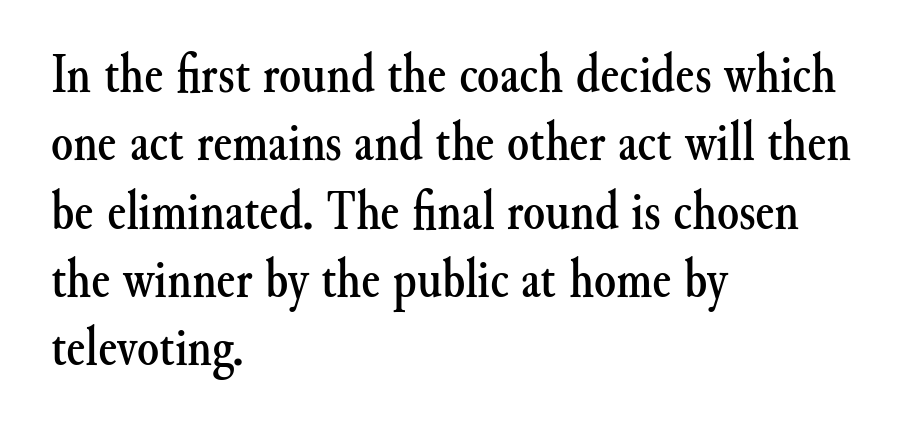
{"serif": "yes", "italic": "no", "width": "normal", "stroke_contrast": "medium", "x_height": "small", "monospaced": "no", "underline": "no", "align": "left", "line_spacing_ratio": 1.22, "letter_spacing": "normal", "letter_spacing_em": 0.0, "glyph_px": 56}
